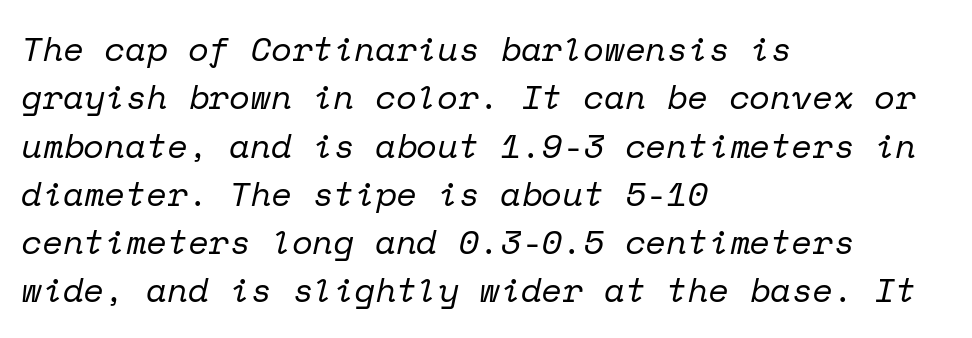
The image shows 34 px regular-weight serif type, italic (leaning right), monospaced; set left-aligned, normal line spacing (1.42x), normal letter spacing, not underlined; low stroke contrast and a medium x-height.
